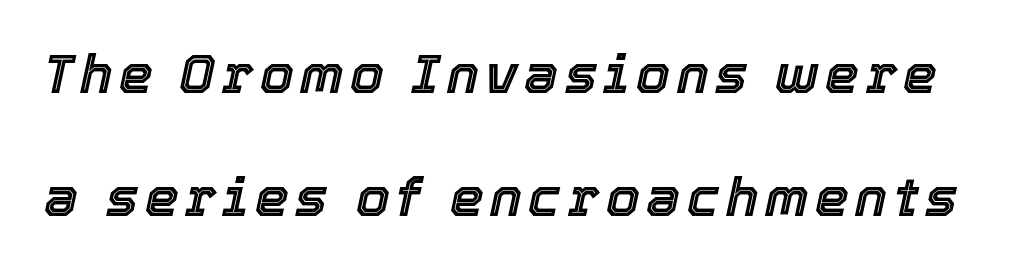
The image shows 54 px text type, italic (leaning right); set loose line spacing (2.28x), not underlined; a medium x-height.
